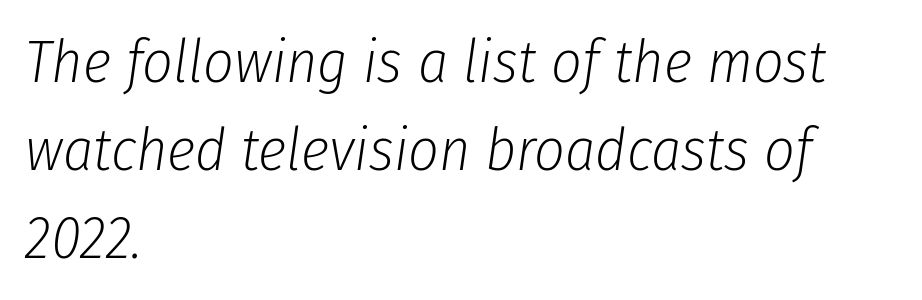
Leftover space on each line is placed entirely after the last word. You could not count columns in this text — the font is proportionally spaced. Does extra space separate the letters? No, they use regular spacing. Stems and bowls with no extra thickness — not bold.
